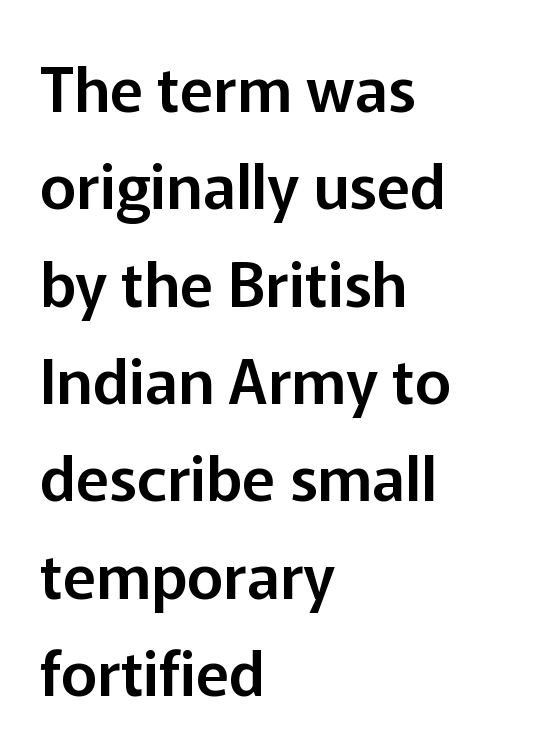
{"serif": "no", "italic": "no", "width": "normal", "stroke_contrast": "low", "x_height": "medium", "monospaced": "no", "underline": "no", "align": "left", "line_spacing": "normal", "line_spacing_ratio": 1.57, "letter_spacing": "normal", "letter_spacing_em": 0.0, "glyph_px": 62}
